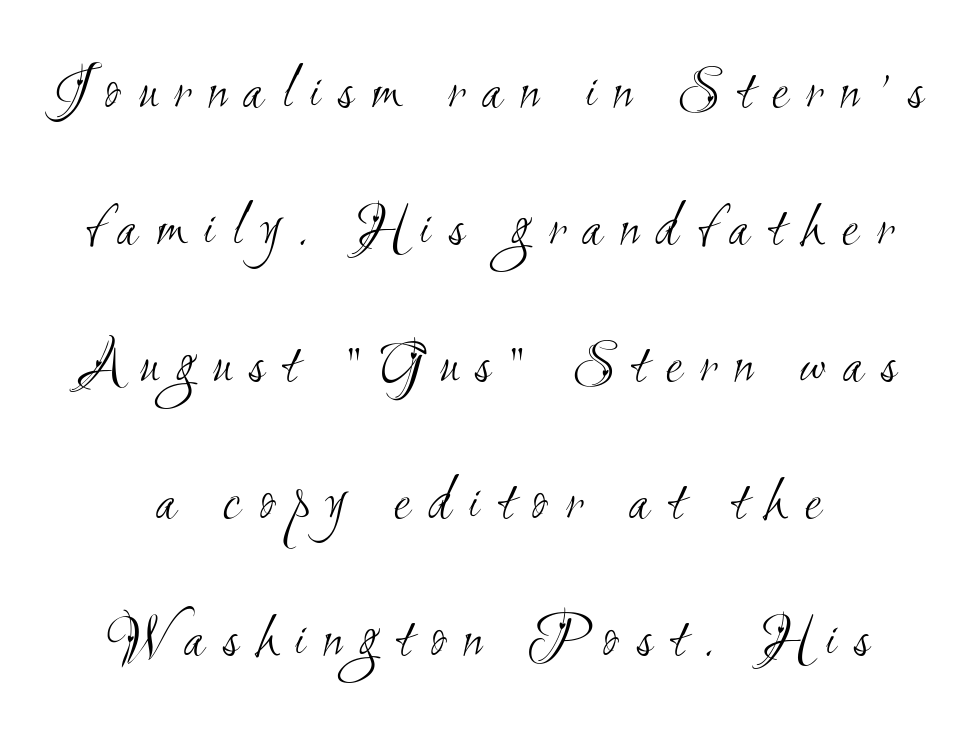
The image shows 62 px light, condensed sans-serif type; set loose line spacing (2.21x), unusually wide letter spacing (+0.28 em), not underlined; medium stroke contrast and a small x-height.
